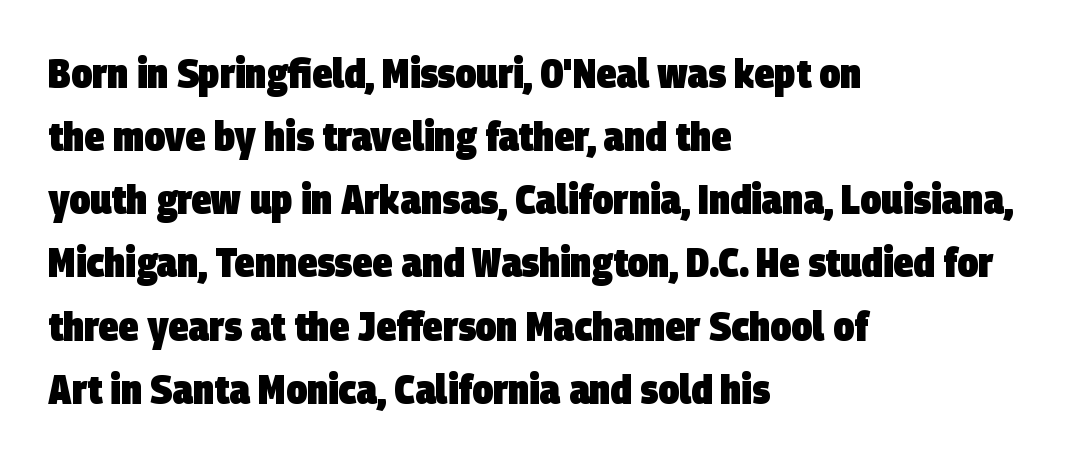
{"serif": "no", "bold": "yes", "weight": "heavy", "width": "condensed", "stroke_contrast": "low", "x_height": "large", "monospaced": "no", "underline": "no", "align": "left", "line_spacing": "normal", "line_spacing_ratio": 1.54, "letter_spacing": "normal", "letter_spacing_em": 0.0, "glyph_px": 41}
